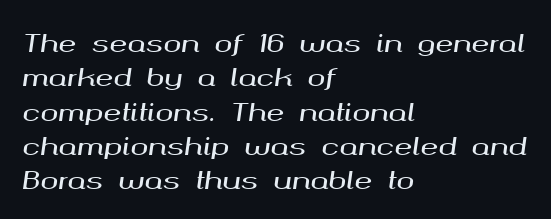
Q: Is the text italic (slanted)? A: Yes, it leans right by about 8 degrees.
Q: Is the text underlined? A: No.
Q: How is the paragraph aligned? A: Left-aligned.
Q: Is the spacing between letters normal or unusually wide? A: Normal.
Q: Is the spacing between lines tight, normal or loose? A: Normal.
